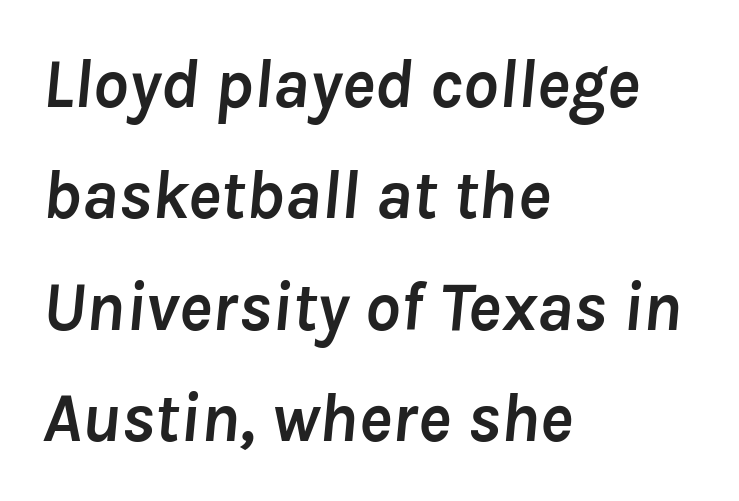
The image shows 70 px semibold type, italic (leaning right); set left-aligned, normal line spacing (1.59x), normal letter spacing, not underlined; low stroke contrast and a medium x-height.
